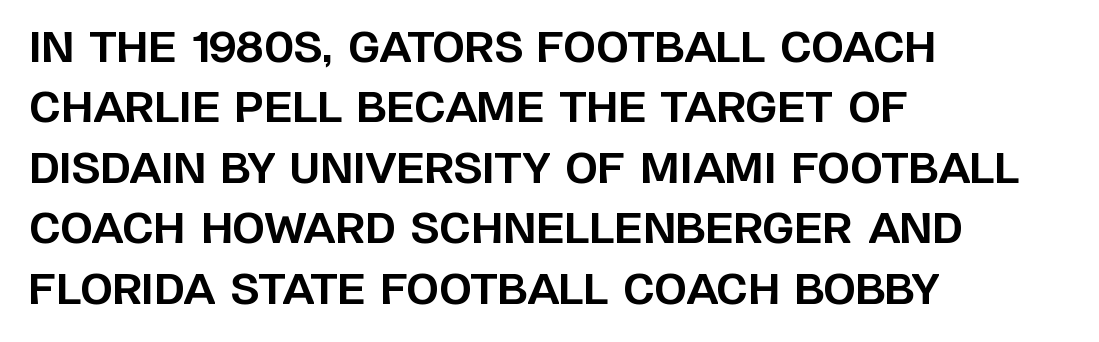
The image shows 42 px bold sans-serif type, upright; set left-aligned, normal line spacing (1.44x), normal letter spacing, not underlined; low stroke contrast and a large x-height.
